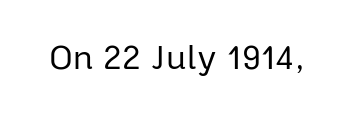
{"serif": "no", "italic": "no", "bold": "no", "weight": "regular", "width": "normal", "stroke_contrast": "low", "x_height": "medium", "monospaced": "no", "underline": "no", "letter_spacing": "normal", "letter_spacing_em": 0.0, "glyph_px": 35}
